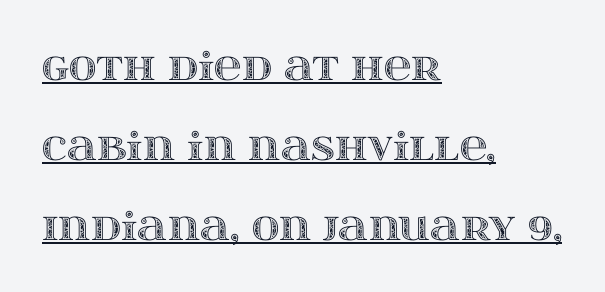
{"italic": "no", "width": "wide", "x_height": "large", "monospaced": "no", "underline": "yes", "align": "left", "line_spacing": "loose", "line_spacing_ratio": 2.1, "letter_spacing": "normal", "letter_spacing_em": 0.0, "glyph_px": 38}
